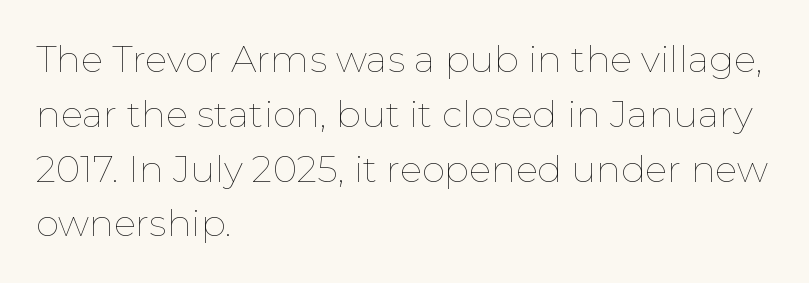
The weight tops out at a normal text grade. These lines keep a tight, regular rhythm from letter to letter. Varying glyph widths throughout — classic text-font behaviour. Line spacing here is normal. Does the copy run flush right? No — it runs flush left.
